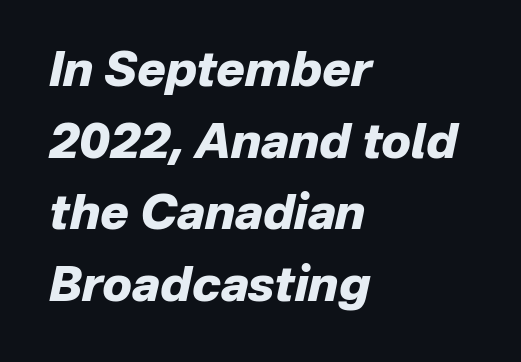
The image shows 48 px heavy type, italic (leaning right); set left-aligned, normal line spacing (1.49x), normal letter spacing, not underlined; low stroke contrast and a medium x-height.
